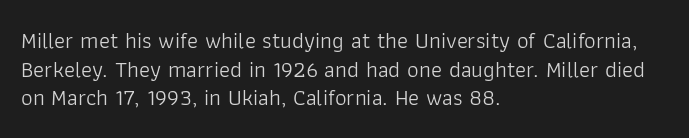
Q: Is the text bold? A: No.
Q: Is the text italic (slanted)? A: No, it is upright.
Q: Is the text underlined? A: No.
Q: How is the paragraph aligned? A: Left-aligned.
Q: Is the spacing between letters normal or unusually wide? A: Normal.
Q: Is the spacing between lines tight, normal or loose? A: Normal.
